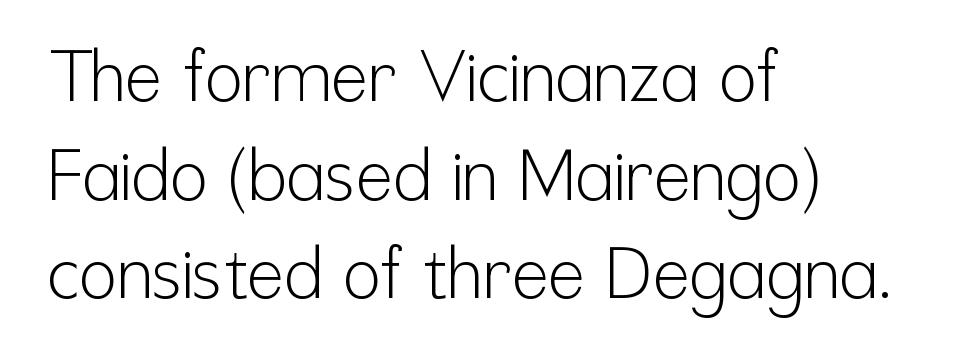
Q: Is the text bold? A: No.
Q: Is the text italic (slanted)? A: No, it is upright.
Q: Is the typeface a serif or a sans-serif typeface? A: Sans-serif.
Q: Is the text underlined? A: No.
Q: How is the paragraph aligned? A: Left-aligned.
Q: Is the spacing between letters normal or unusually wide? A: Normal.
Q: Is the spacing between lines tight, normal or loose? A: Normal.
Q: Width (condensed, normal, or wide)? A: Condensed.
Q: Stroke contrast? A: Low.
Q: x-height? A: Medium.
Q: Monospaced? A: No.
